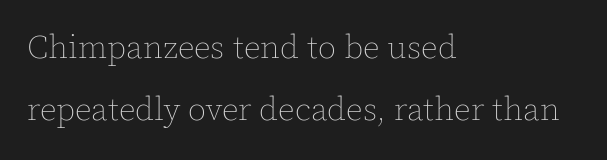
Q: Is the text bold? A: No.
Q: Is the text italic (slanted)? A: No, it is upright.
Q: Is the text underlined? A: No.
Q: How is the paragraph aligned? A: Left-aligned.
Q: Is the spacing between letters normal or unusually wide? A: Normal.
Q: Width (condensed, normal, or wide)? A: Normal.
Q: x-height? A: Medium.
Q: Monospaced? A: No.
